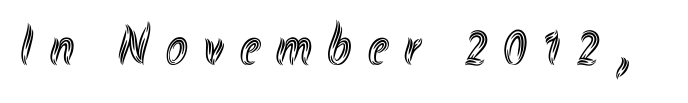
{"width": "condensed", "x_height": "small", "monospaced": "no", "underline": "no", "letter_spacing": "wide", "letter_spacing_em": 0.28, "glyph_px": 58}
